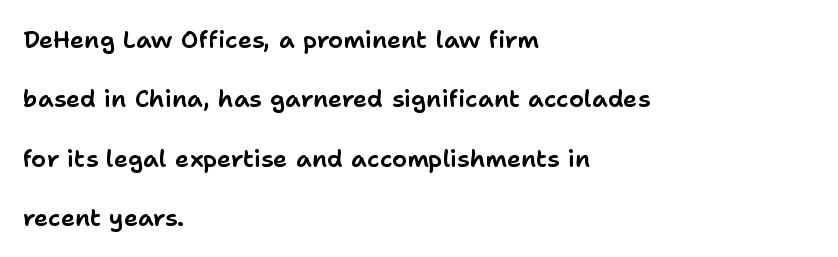
{"italic": "no", "underline": "no", "align": "left", "line_spacing": "loose", "line_spacing_ratio": 2.47, "letter_spacing": "normal", "letter_spacing_em": 0.0, "glyph_px": 24}
